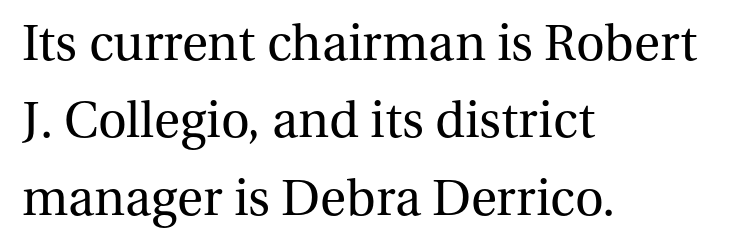
Reading down the column, the eye jumps a familiar distance to each next line. Is this a sans? No — the strokes have serifs. Only glyphs here, with clear space below each row. Nothing unusual about the tracking: characters are spaced as the font intends. Ordinary non-slanted type is in use. Is this a fixed-width face? No — the glyphs have proportional, varying widths.
